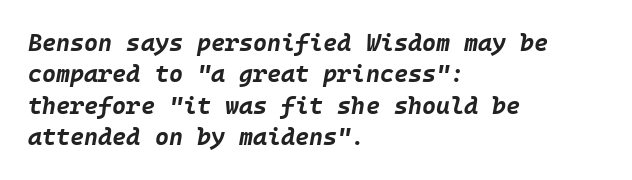
{"italic": "yes", "lean": "right", "slant_degrees": 10, "bold": "yes", "underline": "no", "align": "left", "line_spacing": "normal", "line_spacing_ratio": 1.31, "letter_spacing": "normal", "letter_spacing_em": 0.0, "glyph_px": 24}
